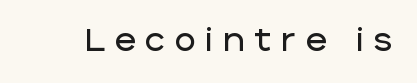
Look at the bottom of the vertical strokes: they stop flat, with no serifs. The type is letterspaced generously, with wide tracking. This sample uses an upright cut, with every glyph sitting square on the baseline. Here the designer chose a conventional face with non-uniform glyph widths.
